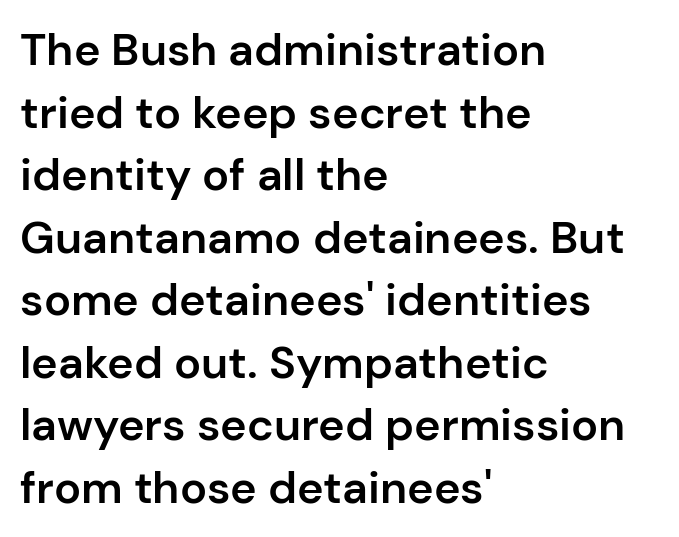
Q: Is the text bold? A: Semi-bold.
Q: Is the text italic (slanted)? A: No, it is upright.
Q: Is the typeface a serif or a sans-serif typeface? A: Sans-serif.
Q: Is the text underlined? A: No.
Q: How is the paragraph aligned? A: Left-aligned.
Q: Is the spacing between letters normal or unusually wide? A: Normal.
Q: Is the spacing between lines tight, normal or loose? A: Normal.
Q: Width (condensed, normal, or wide)? A: Normal.
Q: Stroke contrast? A: Low.
Q: x-height? A: Medium.
Q: Monospaced? A: No.
